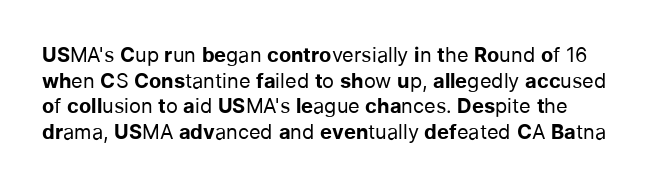
{"italic": "no", "bold": "no", "underline": "no", "line_spacing": "normal", "line_spacing_ratio": 1.28, "letter_spacing": "normal", "letter_spacing_em": 0.0, "glyph_px": 20}
